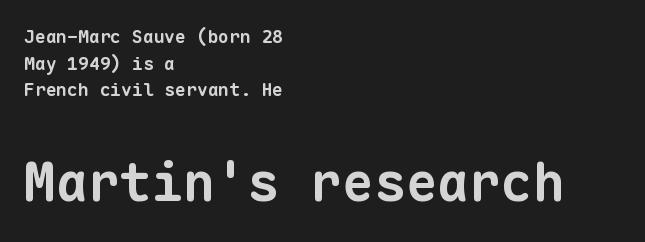
{"serif": "no", "bold": "yes", "weight": "bold", "width": "normal", "stroke_contrast": "low", "x_height": "medium", "monospaced": "yes", "underline": "no", "align": "left", "line_spacing": "normal", "line_spacing_ratio": 1.48, "letter_spacing": "normal", "letter_spacing_em": 0.0, "larger_block": "second", "size_ratio": 2.94, "glyph_px": 53}
